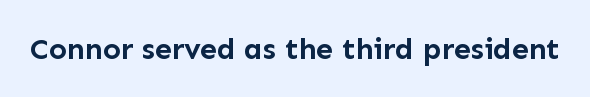
Thick stems and heavy bowls — unmistakably bold. The glyphs in this specimen are sans serif. Underline: absent. No italicization has been applied; the sample stays upright. The face used here is proportionally spaced, like ordinary book or web type. You could call the tracking neutral — neither tight nor loose.
